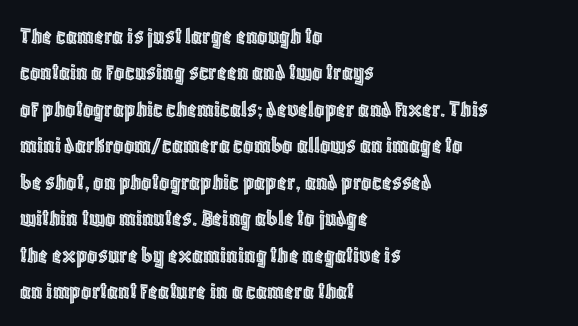
The image shows 25 px text type, upright; set left-aligned, normal line spacing (1.46x), normal letter spacing, not underlined.
